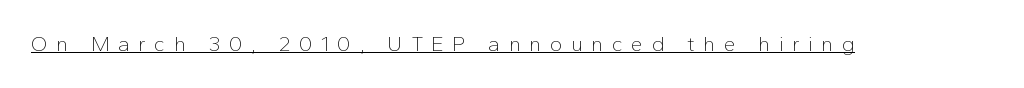
The image shows 21 px text type, upright; set unusually wide letter spacing (+0.41 em), underlined.
